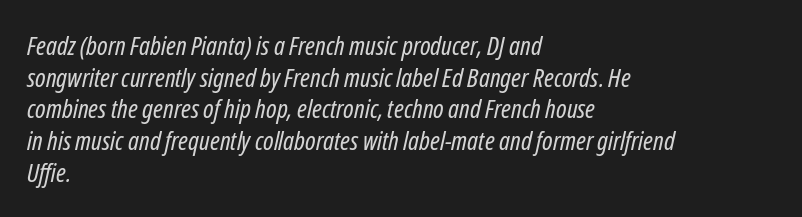
The image shows 26 px text type, italic (leaning right); set left-aligned, line spacing 1.22x, normal letter spacing, not underlined.
